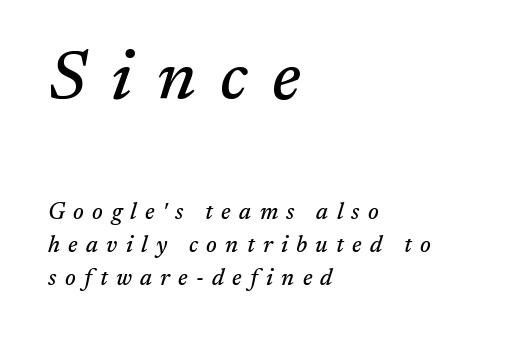
The image shows 69 px serif type, italic (leaning right); set left-aligned, normal line spacing (1.43x), unusually wide letter spacing (+0.36 em), not underlined; the first (top) block is 3.0x larger; medium stroke contrast and a medium x-height.
